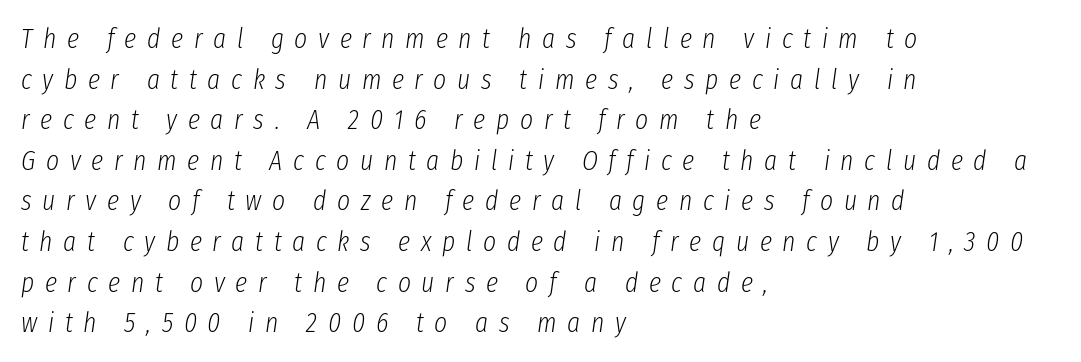
Q: Is the text bold? A: No.
Q: Is the text italic (slanted)? A: Yes, it leans right by about 8 degrees.
Q: Is the text underlined? A: No.
Q: How is the paragraph aligned? A: Left-aligned.
Q: Is the spacing between letters normal or unusually wide? A: Unusually wide.
Q: Is the spacing between lines tight, normal or loose? A: Normal.
Q: Width (condensed, normal, or wide)? A: Condensed.
Q: Stroke contrast? A: Low.
Q: x-height? A: Medium.
Q: Monospaced? A: No.
